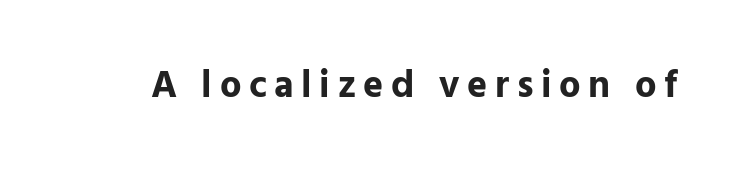
The image shows 38 px bold sans-serif type, upright; set unusually wide letter spacing (+0.2 em), not underlined; low stroke contrast and a medium x-height.
